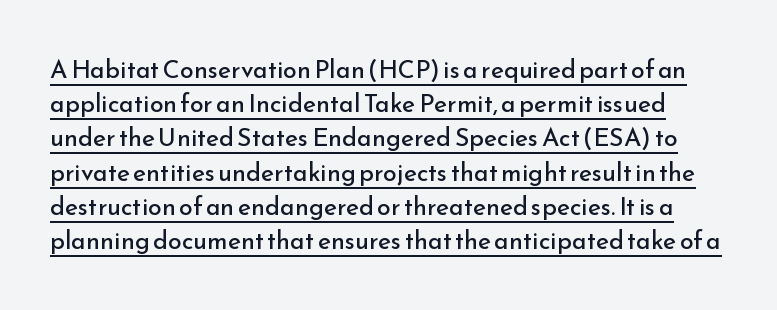
{"italic": "no", "bold": "no", "underline": "yes", "line_spacing": "normal", "line_spacing_ratio": 1.37, "letter_spacing": "normal", "letter_spacing_em": 0.0, "glyph_px": 25}
